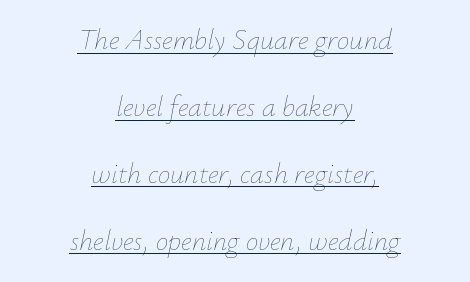
Q: Is the text bold? A: No.
Q: Is the text italic (slanted)? A: Yes, it leans right by about 12 degrees.
Q: Is the text underlined? A: Yes.
Q: How is the paragraph aligned? A: Centered.
Q: Is the spacing between letters normal or unusually wide? A: Normal.
Q: Is the spacing between lines tight, normal or loose? A: Loose.
Q: Width (condensed, normal, or wide)? A: Normal.
Q: Stroke contrast? A: Low.
Q: x-height? A: Small.
Q: Monospaced? A: No.
